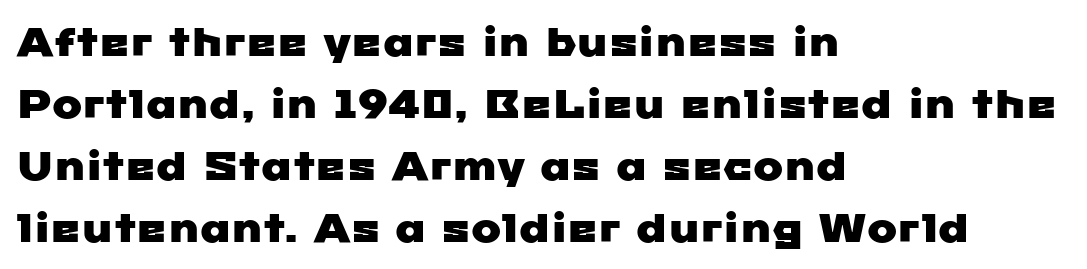
Which margin do the lines hug? The left one — the right edge is uneven. Descenders are the only things crossing below the line. The rows are spaced the way most documents space them. Tracking value appears to be zero — textbook default spacing.
